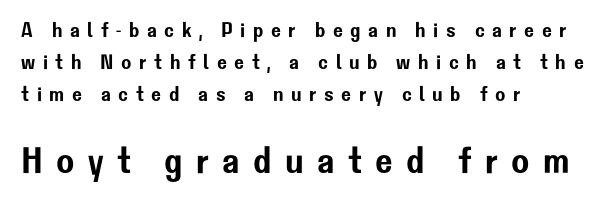
{"serif": "no", "italic": "no", "width": "normal", "stroke_contrast": "low", "x_height": "medium", "monospaced": "no", "underline": "no", "align": "left", "line_spacing": "normal", "line_spacing_ratio": 1.52, "letter_spacing": "wide", "letter_spacing_em": 0.36, "larger_block": "second", "size_ratio": 1.76, "glyph_px": 37}
